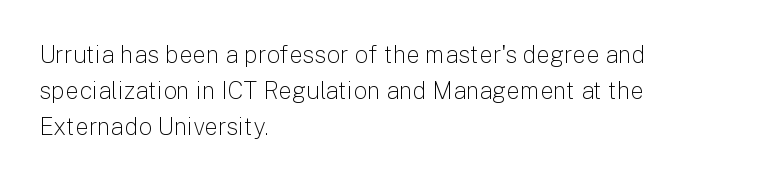
Q: Is the text bold? A: No.
Q: Is the text italic (slanted)? A: No, it is upright.
Q: Is the text underlined? A: No.
Q: How is the paragraph aligned? A: Left-aligned.
Q: Is the spacing between letters normal or unusually wide? A: Normal.
Q: Is the spacing between lines tight, normal or loose? A: Normal.
